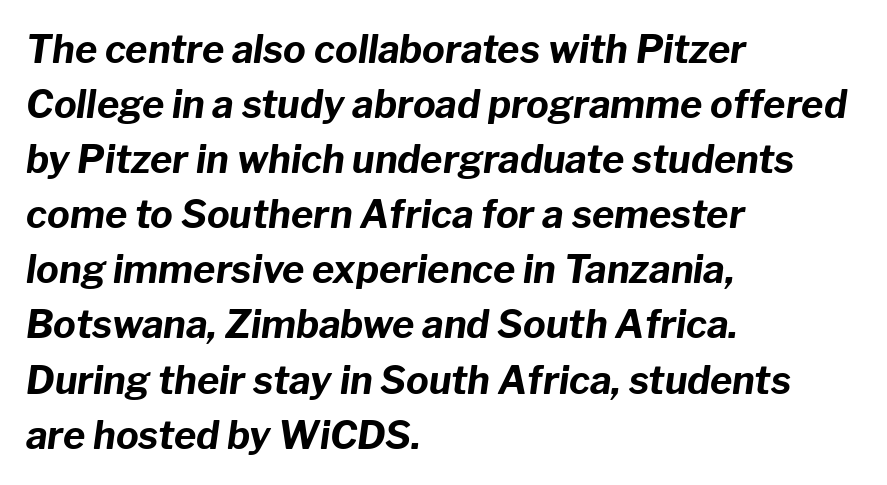
{"italic": "yes", "lean": "right", "slant_degrees": 8, "bold": "yes", "weight": "bold", "width": "normal", "stroke_contrast": "low", "x_height": "medium", "monospaced": "no", "underline": "no", "align": "left", "line_spacing": "normal", "line_spacing_ratio": 1.45, "letter_spacing": "normal", "letter_spacing_em": 0.0, "glyph_px": 38}
